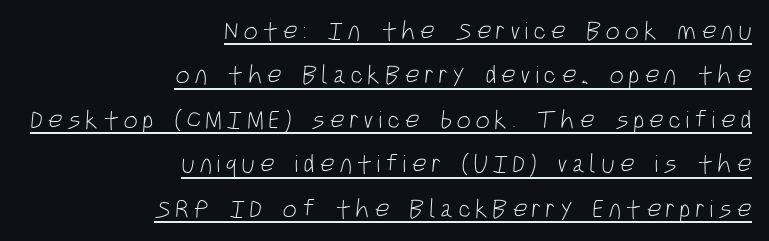
These characters rest on top of a visible drawn line. Visually the block forms a straight wall on the right and a jagged coastline on the left. This is not heavy type; no bold has been used.
